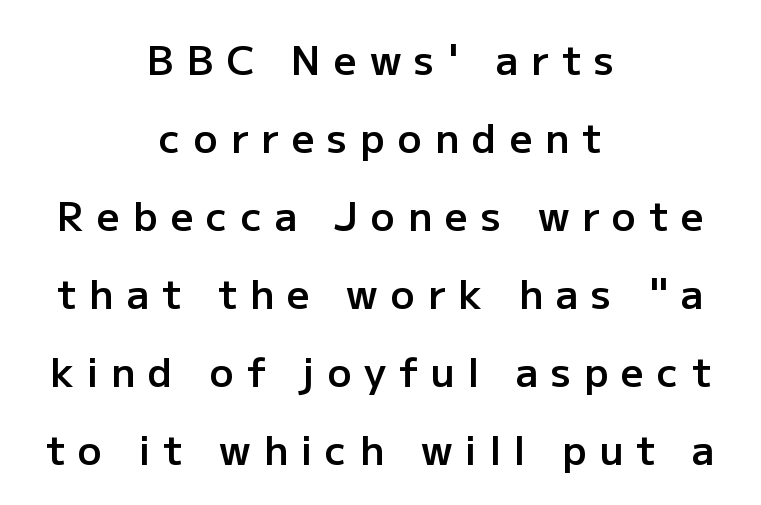
{"serif": "no", "italic": "no", "bold": "semi", "weight": "semibold", "width": "normal", "stroke_contrast": "low", "x_height": "medium", "monospaced": "no", "underline": "no", "align": "center", "line_spacing": "loose", "line_spacing_ratio": 1.95, "letter_spacing": "wide", "letter_spacing_em": 0.32, "glyph_px": 40}
